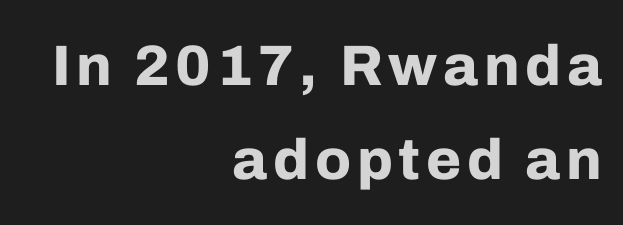
{"serif": "no", "italic": "no", "bold": "yes", "weight": "bold", "width": "normal", "stroke_contrast": "low", "x_height": "medium", "monospaced": "no", "underline": "no", "align": "right", "line_spacing": "normal", "line_spacing_ratio": 1.65, "glyph_px": 57}
